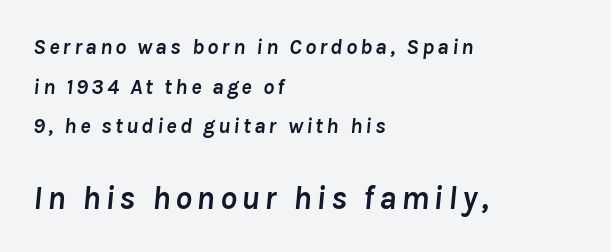
Q: Is the text bold? A: Yes.
Q: Is the text italic (slanted)? A: Yes, it leans right by about 8 degrees.
Q: Is the text underlined? A: No.
Q: How is the paragraph aligned? A: Left-aligned.
Q: Which block of text is set in a larger size, the first (top) or the second (bottom)? A: The second (bottom) one.
Q: Width (condensed, normal, or wide)? A: Normal.
Q: Stroke contrast? A: Low.
Q: x-height? A: Medium.
Q: Monospaced? A: No.
